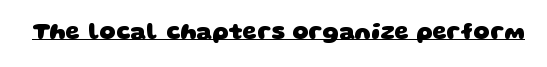
The image shows 23 px bold type; set normal letter spacing, underlined.
